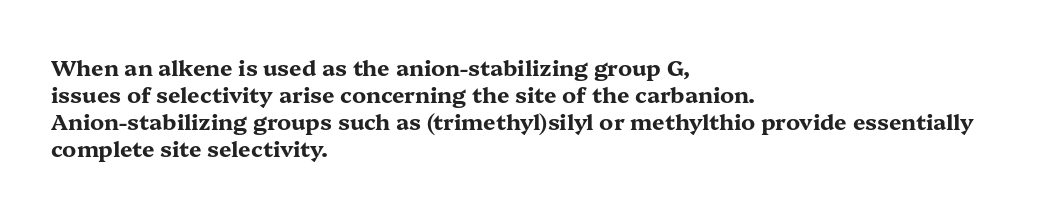
A typesetter would mark this as roman, not italic. What stands out about the letter spacing? Nothing — it is the standard amount. The baseline area is clear. Caption: bold face, heavy strokes.
